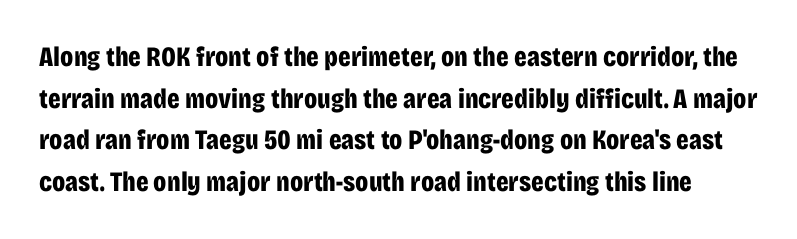
Q: Is the text bold? A: Yes.
Q: Is the text italic (slanted)? A: No, it is upright.
Q: Is the typeface a serif or a sans-serif typeface? A: Sans-serif.
Q: Is the text underlined? A: No.
Q: Is the spacing between letters normal or unusually wide? A: Normal.
Q: Is the spacing between lines tight, normal or loose? A: Normal.
Q: Width (condensed, normal, or wide)? A: Condensed.
Q: Stroke contrast? A: Low.
Q: x-height? A: Large.
Q: Monospaced? A: No.
